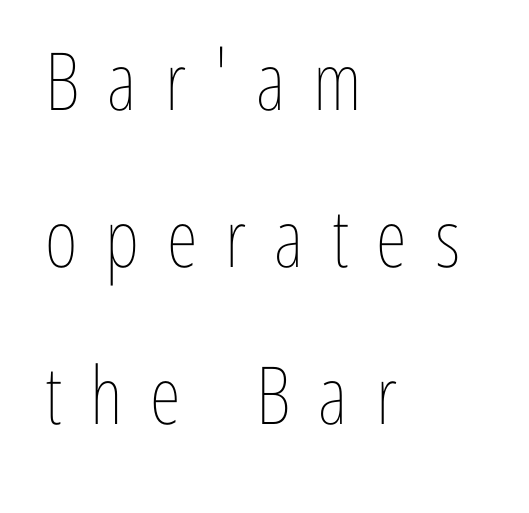
Q: Is the text bold? A: No.
Q: Is the text italic (slanted)? A: No, it is upright.
Q: Is the text underlined? A: No.
Q: How is the paragraph aligned? A: Left-aligned.
Q: Is the spacing between letters normal or unusually wide? A: Unusually wide.
Q: Is the spacing between lines tight, normal or loose? A: Loose.
Q: Width (condensed, normal, or wide)? A: Condensed.
Q: Stroke contrast? A: Low.
Q: x-height? A: Medium.
Q: Monospaced? A: No.
